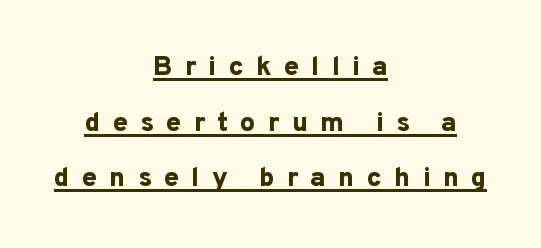
Tall strokes in this sample are plumb rather than angled. The paragraph shown floats in the horizontal middle. The passage shown is underscored from start to finish. The letters are bold, with thick, heavy strokes.
